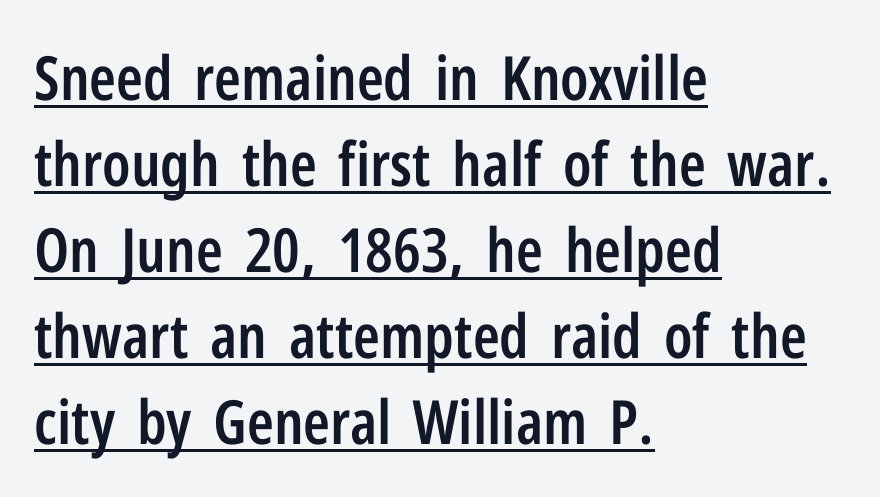
{"serif": "no", "italic": "no", "bold": "semi", "weight": "semibold", "width": "condensed", "stroke_contrast": "low", "x_height": "medium", "monospaced": "no", "underline": "yes", "align": "left", "line_spacing": "normal", "line_spacing_ratio": 1.41, "letter_spacing": "normal", "letter_spacing_em": 0.0, "glyph_px": 61}
